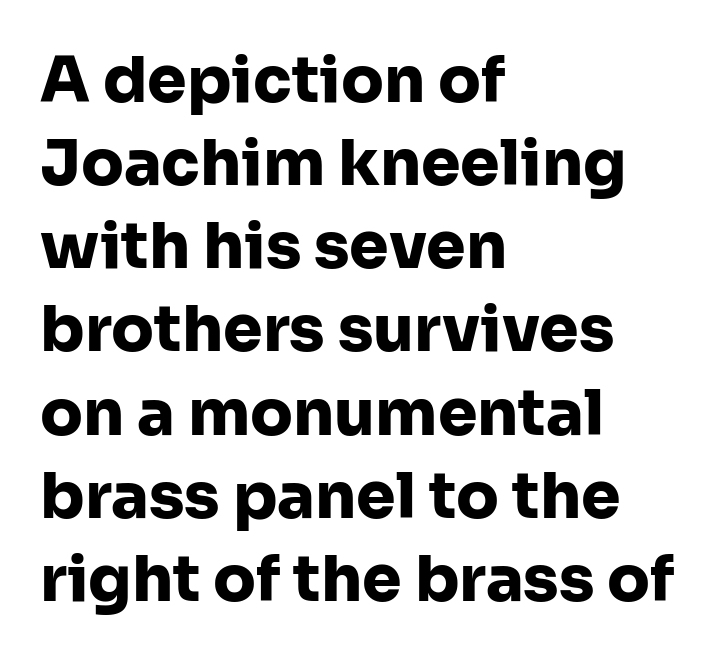
{"serif": "no", "italic": "no", "bold": "yes", "weight": "heavy", "width": "normal", "stroke_contrast": "low", "x_height": "medium", "monospaced": "no", "underline": "no", "align": "left", "line_spacing": "normal", "line_spacing_ratio": 1.32, "letter_spacing": "normal", "letter_spacing_em": 0.0, "glyph_px": 63}
